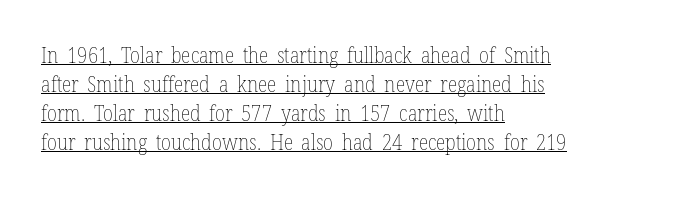
The image shows 22 px text type, upright; set left-aligned, normal line spacing (1.32x), normal letter spacing, underlined.
